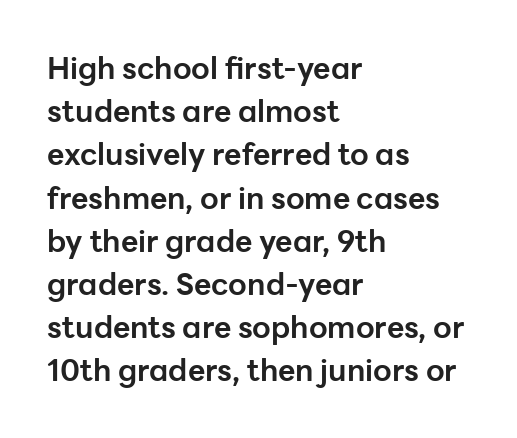
Q: Is the text bold? A: Yes.
Q: Is the text italic (slanted)? A: No, it is upright.
Q: Is the typeface a serif or a sans-serif typeface? A: Sans-serif.
Q: Is the text underlined? A: No.
Q: How is the paragraph aligned? A: Left-aligned.
Q: Is the spacing between letters normal or unusually wide? A: Normal.
Q: Is the spacing between lines tight, normal or loose? A: Normal.
Q: Width (condensed, normal, or wide)? A: Normal.
Q: Stroke contrast? A: Low.
Q: x-height? A: Medium.
Q: Monospaced? A: No.
